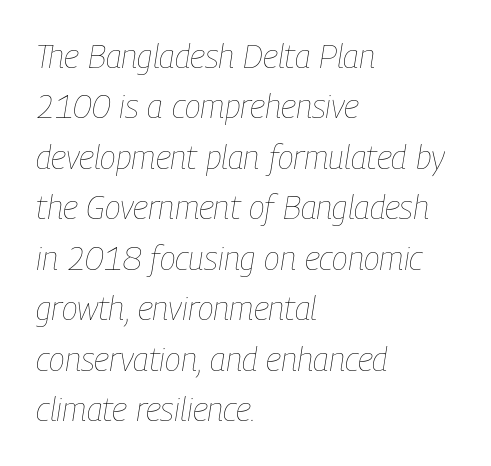
Q: Is the text bold? A: No.
Q: Is the text italic (slanted)? A: Yes, it leans right by about 9 degrees.
Q: Is the text underlined? A: No.
Q: How is the paragraph aligned? A: Left-aligned.
Q: Is the spacing between letters normal or unusually wide? A: Normal.
Q: Is the spacing between lines tight, normal or loose? A: Normal.
Q: Width (condensed, normal, or wide)? A: Condensed.
Q: Stroke contrast? A: Low.
Q: x-height? A: Medium.
Q: Monospaced? A: No.
